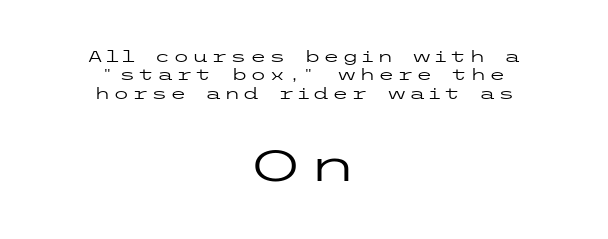
The image shows 45 px regular-weight, wide sans-serif type, upright; set centered, line spacing 1.22x, not underlined; the second (bottom) block is 3.0x larger; low stroke contrast and a medium x-height.
